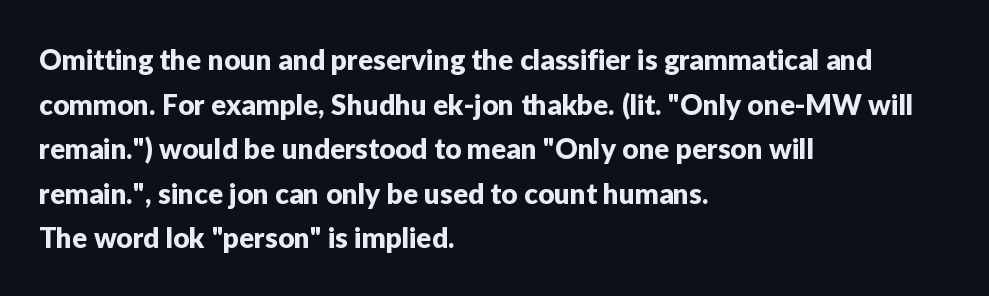
Q: Is the text italic (slanted)? A: No, it is upright.
Q: Is the typeface a serif or a sans-serif typeface? A: Sans-serif.
Q: Is the text underlined? A: No.
Q: How is the paragraph aligned? A: Left-aligned.
Q: Is the spacing between letters normal or unusually wide? A: Normal.
Q: Is the spacing between lines tight, normal or loose? A: Normal.
Q: Width (condensed, normal, or wide)? A: Normal.
Q: Stroke contrast? A: Low.
Q: x-height? A: Medium.
Q: Monospaced? A: No.
